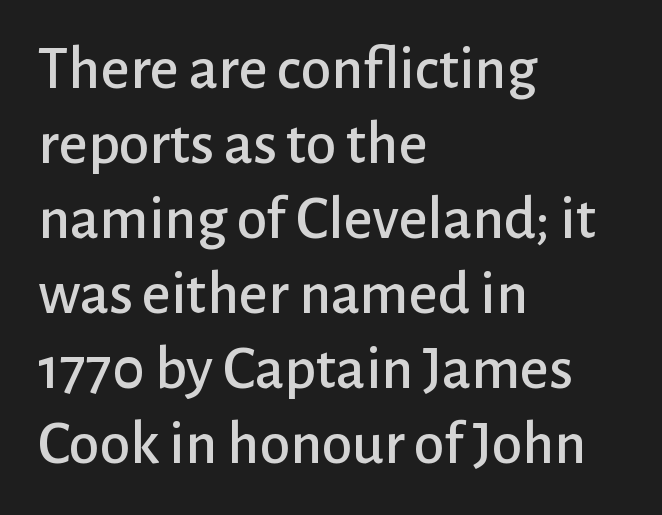
Q: Is the text italic (slanted)? A: No, it is upright.
Q: Is the typeface a serif or a sans-serif typeface? A: Sans-serif.
Q: Is the text underlined? A: No.
Q: How is the paragraph aligned? A: Left-aligned.
Q: Is the spacing between letters normal or unusually wide? A: Normal.
Q: Width (condensed, normal, or wide)? A: Normal.
Q: Stroke contrast? A: Low.
Q: x-height? A: Medium.
Q: Monospaced? A: No.
